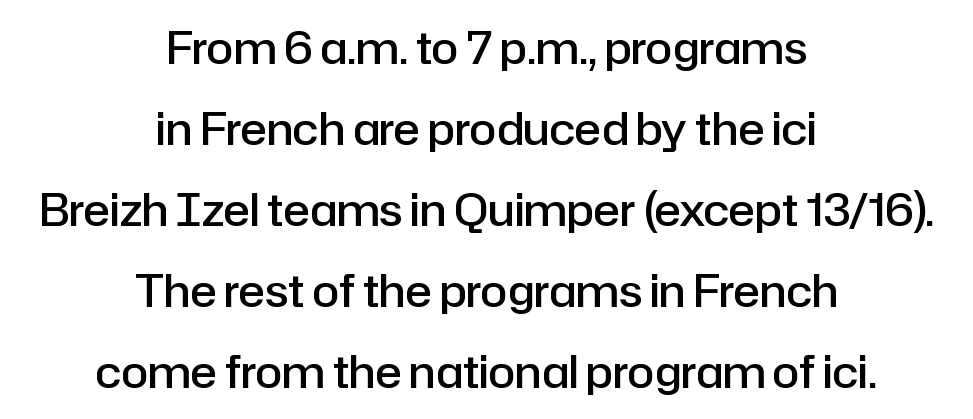
The typesetting leans somewhat heavy: a semibold. The rendering shows plain stroke endings on the letterforms — a sans-serif design. Note the varied advance widths — an 'i' is clearly narrower than an 'm'. This rendering leaves character spacing at its baseline value. The rendering positions every line midway between the sides. Descenders hang freely into open space.
